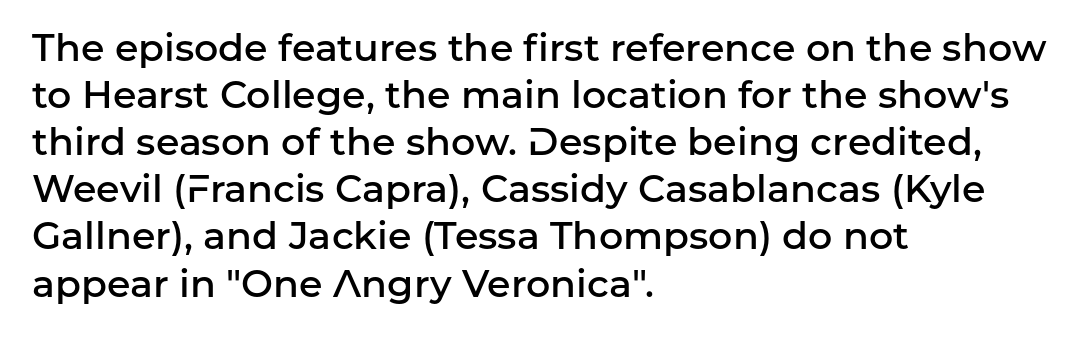
The image shows 38 px semibold sans-serif type, upright; set left-aligned, line spacing 1.24x, normal letter spacing, not underlined; low stroke contrast and a medium x-height.
